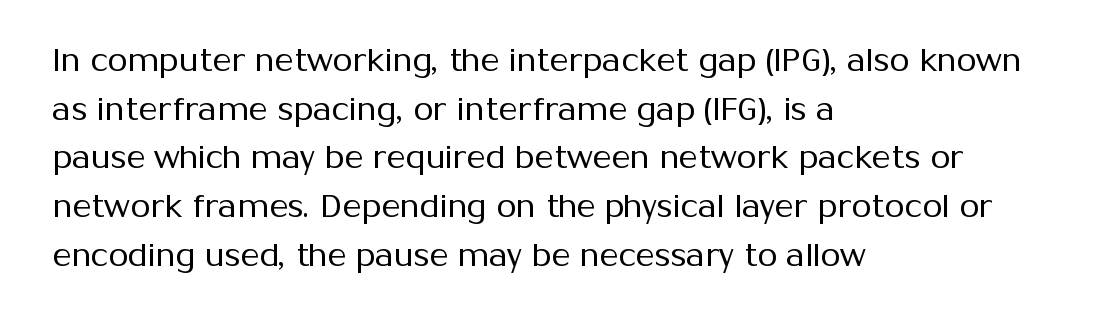
{"serif": "no", "italic": "no", "bold": "no", "weight": "regular", "width": "normal", "stroke_contrast": "medium", "x_height": "medium", "monospaced": "no", "underline": "no", "align": "left", "line_spacing": "normal", "line_spacing_ratio": 1.52, "letter_spacing": "normal", "letter_spacing_em": 0.0, "glyph_px": 32}
